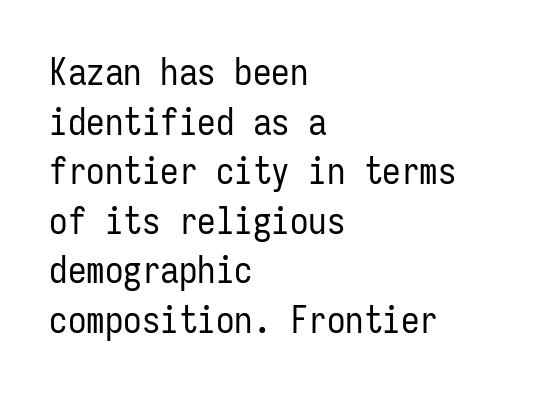
The font's upright variant was chosen for this text. The weight would be labelled regular, book, light, or lighter still. The type is set solid horizontally, with unmodified tracking. In terms of letterform style, serifs are entirely absent. Horizontally, the lines are justified to the leading edge only. Successive baselines arrive at the customary interval.
